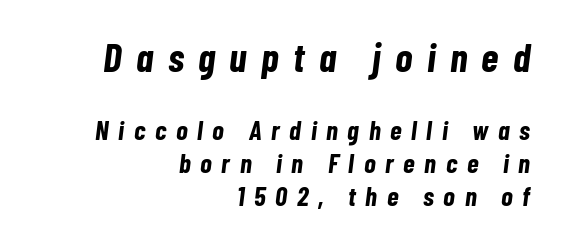
The image shows 40 px bold, condensed type, italic (leaning right); set right-aligned, line spacing 1.22x, unusually wide letter spacing (+0.36 em), not underlined; the first (top) block is 1.48x larger; low stroke contrast and a medium x-height.
